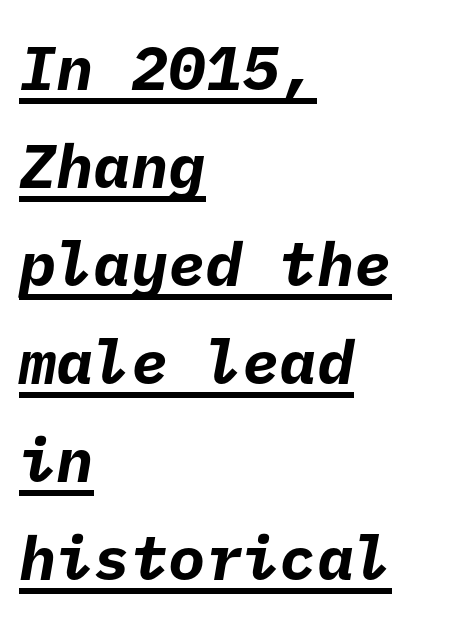
Plenty of ink on the page — the face is bold. Students, note that the glyphs here touch the page at normal intervals. Grotesque or geometric, the face here clearly has no serifs. Caption: lettering with a line underneath. Evenly set lines give the paragraph a standard silhouette. All the whitespace from short lines collects on the right.
